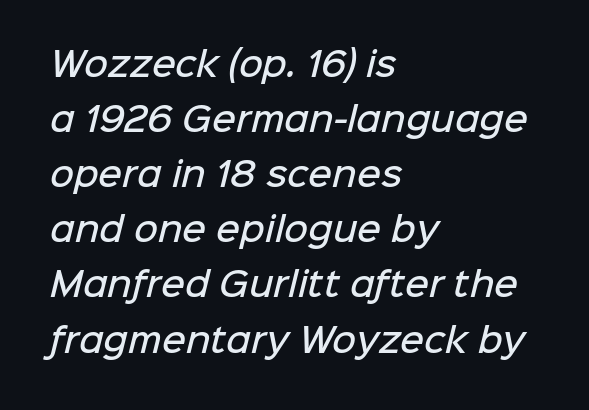
The image shows 33 px semibold sans-serif type; set left-aligned, normal line spacing (1.67x), normal letter spacing, not underlined; low stroke contrast and a medium x-height.
